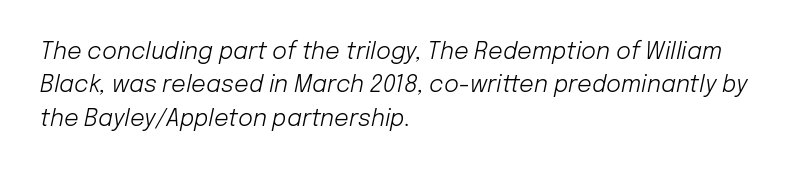
Quick note: underline off. Nobody touched the tracking dial on this one. Quick note: italic. How would I describe the line gaps? Plain and ordinary. Nothing heavy about these letters — not bold at all.
